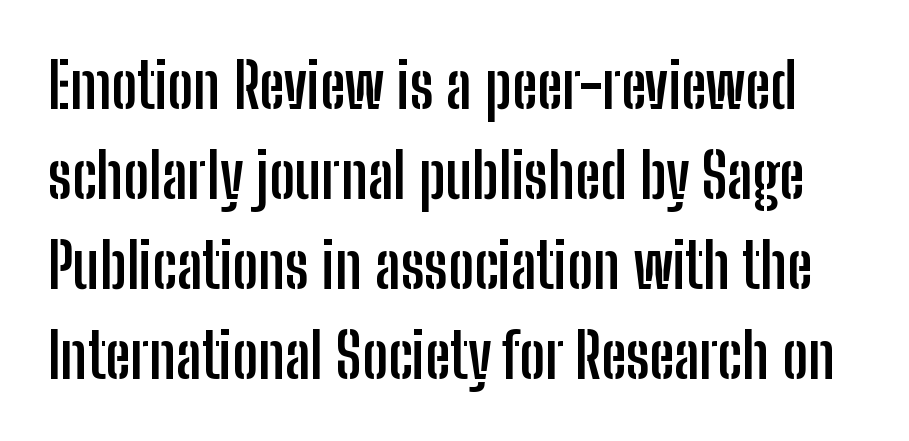
Q: Is the text bold? A: Yes.
Q: Is the text italic (slanted)? A: No, it is upright.
Q: Is the typeface a serif or a sans-serif typeface? A: Sans-serif.
Q: Is the text underlined? A: No.
Q: Is the spacing between letters normal or unusually wide? A: Normal.
Q: Is the spacing between lines tight, normal or loose? A: Normal.
Q: Width (condensed, normal, or wide)? A: Condensed.
Q: Stroke contrast? A: Low.
Q: x-height? A: Medium.
Q: Monospaced? A: No.
